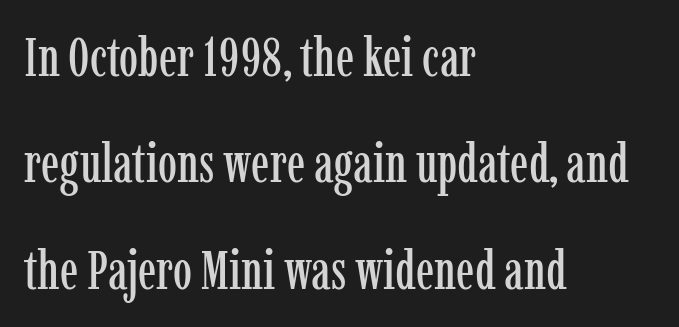
Q: Is the text italic (slanted)? A: No, it is upright.
Q: Is the typeface a serif or a sans-serif typeface? A: Serif.
Q: Is the text underlined? A: No.
Q: How is the paragraph aligned? A: Left-aligned.
Q: Is the spacing between letters normal or unusually wide? A: Normal.
Q: Is the spacing between lines tight, normal or loose? A: Loose.
Q: Width (condensed, normal, or wide)? A: Condensed.
Q: Stroke contrast? A: Low.
Q: x-height? A: Medium.
Q: Monospaced? A: No.
